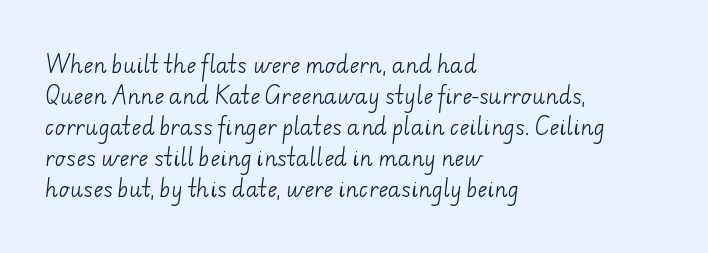
Q: Is the text bold? A: No.
Q: Is the text underlined? A: No.
Q: How is the paragraph aligned? A: Left-aligned.
Q: Is the spacing between letters normal or unusually wide? A: Normal.
Q: Is the spacing between lines tight, normal or loose? A: Normal.
